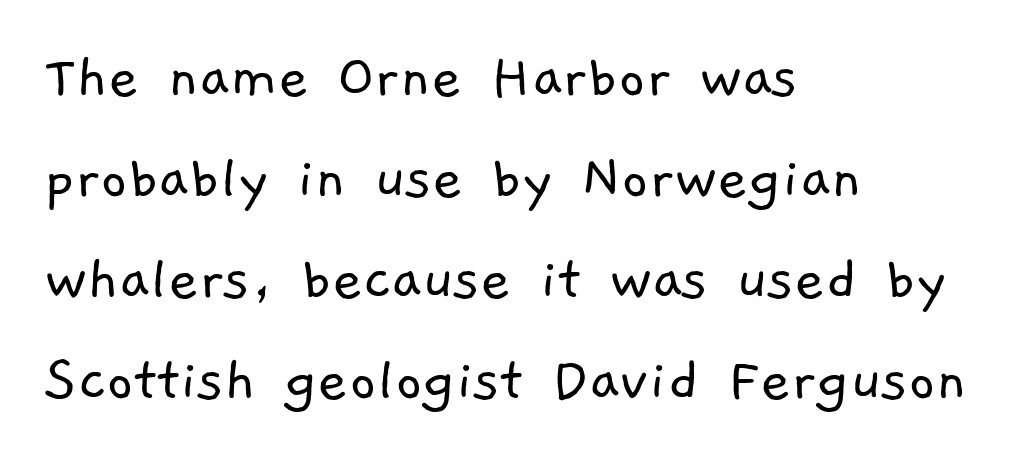
Q: Is the text bold? A: No.
Q: Is the typeface a serif or a sans-serif typeface? A: Sans-serif.
Q: Is the text underlined? A: No.
Q: How is the paragraph aligned? A: Left-aligned.
Q: Is the spacing between letters normal or unusually wide? A: Normal.
Q: Is the spacing between lines tight, normal or loose? A: Normal.
Q: Width (condensed, normal, or wide)? A: Normal.
Q: Stroke contrast? A: Low.
Q: x-height? A: Medium.
Q: Monospaced? A: No.
